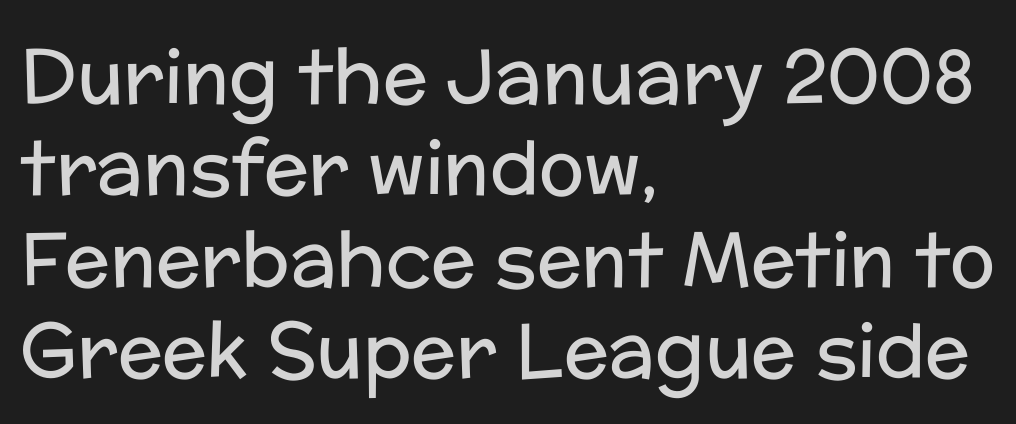
The image shows 75 px regular-weight sans-serif type, upright; set left-aligned, line spacing 1.22x, normal letter spacing, not underlined; low stroke contrast and a medium x-height.
